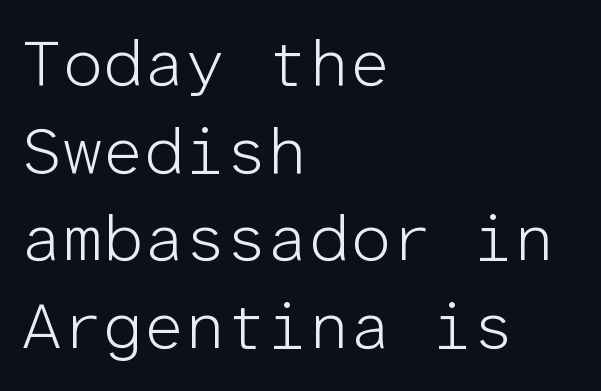
A typesetter would label this face a sans. This is roman type, the default non-slanted kind. Note the uniform advance width — an 'i' takes as much space as an 'm'. Leading: standard. The font is comparable to plain body text, perhaps lighter. The space beneath each line is pristine and unruled.
